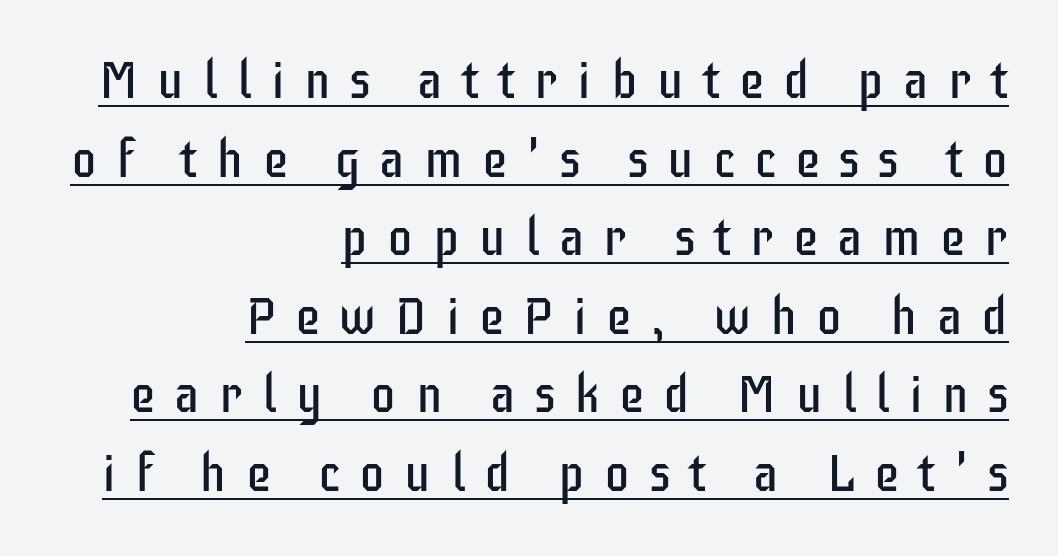
Posture: vertical. Rows of type keep a routine distance in the vertical direction. Spacing verdict: proportional, widths tailored to each character. The lettering is marked with a stroke running underneath it. The typeface has the unassuming heft of standard copy or less.
